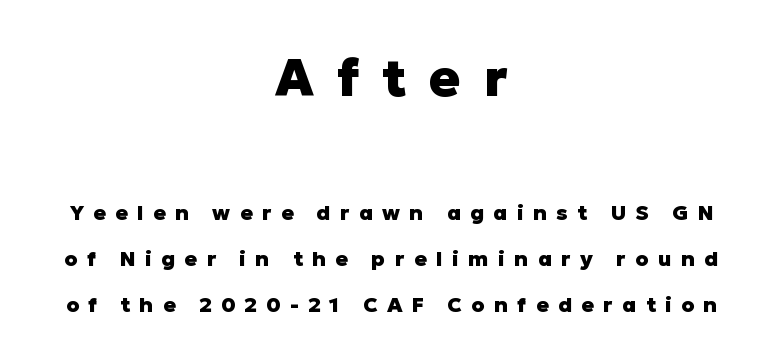
The image shows 52 px heavy sans-serif type, upright; set centered, loose line spacing (2.17x), unusually wide letter spacing (+0.44 em), not underlined; the first (top) block is 2.48x larger; low stroke contrast and a medium x-height.
